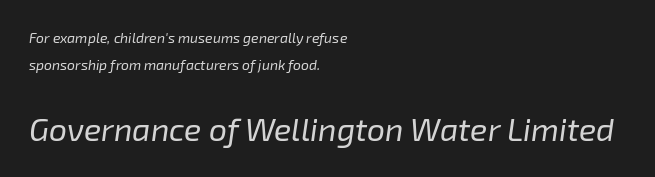
The image shows 32 px regular-weight type, italic (leaning right); set left-aligned, loose line spacing (1.93x), normal letter spacing, not underlined; the second (bottom) block is 2.29x larger; low stroke contrast and a medium x-height.
